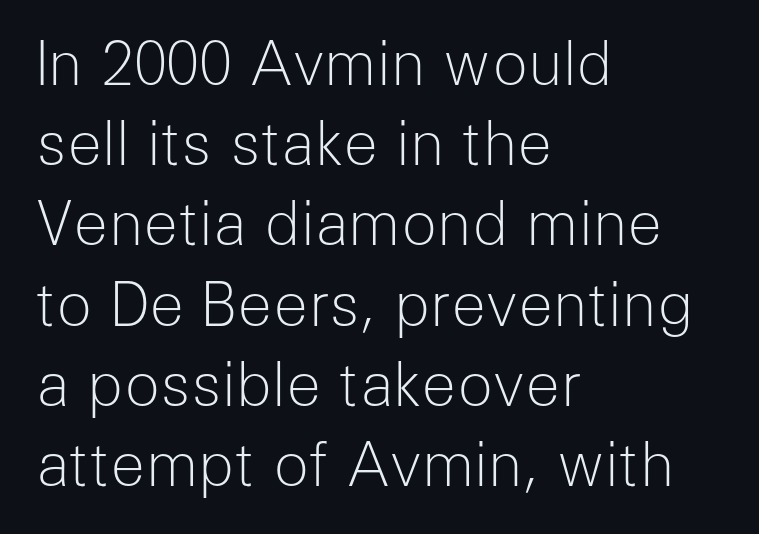
Q: Is the text bold? A: No.
Q: Is the text italic (slanted)? A: No, it is upright.
Q: Is the typeface a serif or a sans-serif typeface? A: Sans-serif.
Q: Is the text underlined? A: No.
Q: How is the paragraph aligned? A: Left-aligned.
Q: Is the spacing between letters normal or unusually wide? A: Normal.
Q: Is the spacing between lines tight, normal or loose? A: Normal.
Q: Width (condensed, normal, or wide)? A: Normal.
Q: Stroke contrast? A: Low.
Q: x-height? A: Medium.
Q: Monospaced? A: No.
